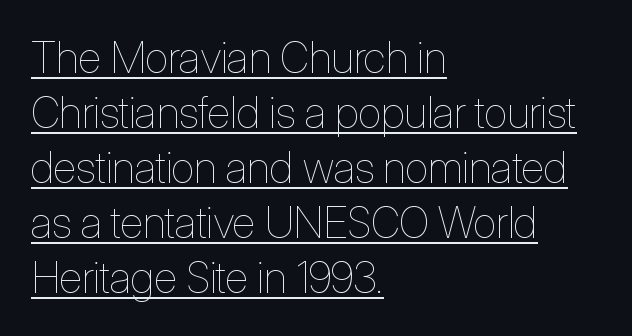
Q: Is the text bold? A: No.
Q: Is the text italic (slanted)? A: No, it is upright.
Q: Is the text underlined? A: Yes.
Q: How is the paragraph aligned? A: Left-aligned.
Q: Is the spacing between letters normal or unusually wide? A: Normal.
Q: Is the spacing between lines tight, normal or loose? A: Normal.
Q: Width (condensed, normal, or wide)? A: Condensed.
Q: Stroke contrast? A: Low.
Q: x-height? A: Medium.
Q: Monospaced? A: No.
